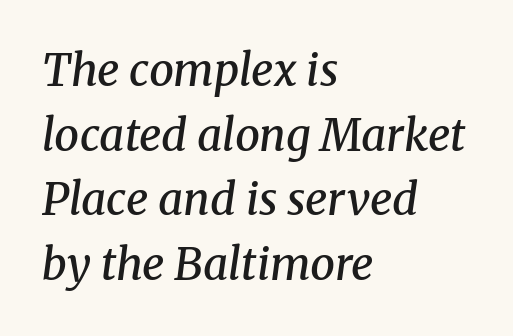
What's the leading like? Ordinary, nothing unusual. Check the space under the baseline: it is left empty. Reading down the block, your eye returns to a fixed left position each line. Does the type have serifs? Yes, each stem ends in a small foot. The letters sit at their default tracking, neither squeezed nor spread.
